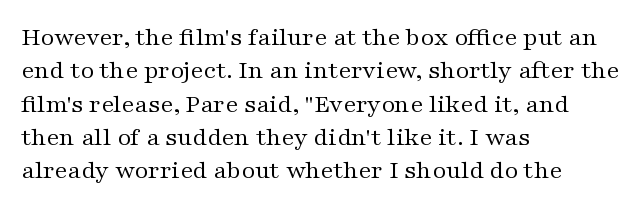
{"italic": "no", "bold": "no", "underline": "no", "align": "left", "line_spacing": "normal", "line_spacing_ratio": 1.28, "letter_spacing": "normal", "letter_spacing_em": 0.0, "glyph_px": 26}
